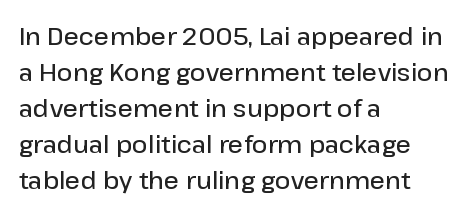
The type is set solid horizontally, with unmodified tracking. The space beneath each line is pristine and unruled. The passage shown stacks its lines at a standard gap. Visually the block forms a straight wall on the left and a jagged coastline on the right. The characters look somewhat weighty, a semibold short of true bold.
